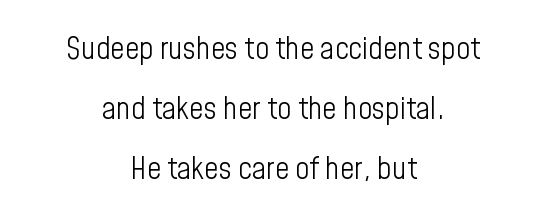
Caption: standard tracking, unaltered. Has an underline been added? It has not. Style check: upright. Is this a heavy cut? Hardly; it is regular or lighter. Leftover space on each line is divided equally before and after the words.
